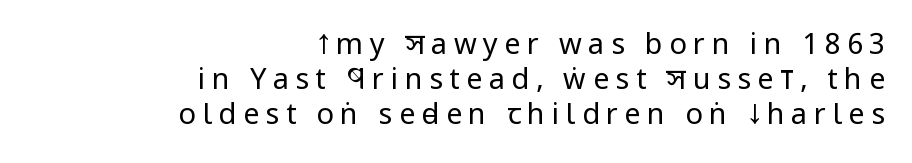
{"serif": "no", "italic": "no", "bold": "no", "weight": "regular", "width": "condensed", "stroke_contrast": "low", "x_height": "large", "monospaced": "no", "underline": "no", "align": "right", "line_spacing_ratio": 1.2, "letter_spacing": "wide", "letter_spacing_em": 0.22, "glyph_px": 29}
